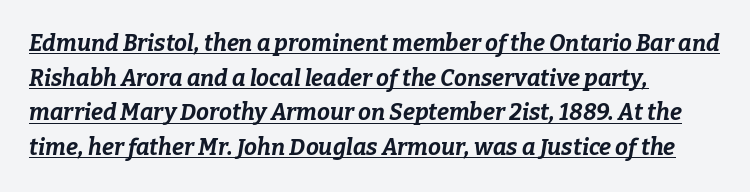
The image shows 23 px bold type, italic (leaning right); set left-aligned, normal line spacing (1.51x), normal letter spacing, underlined.
